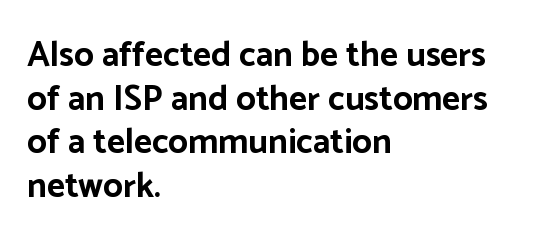
The image shows 35 px bold sans-serif type, upright; set left-aligned, normal line spacing (1.25x), normal letter spacing, not underlined; low stroke contrast and a medium x-height.
